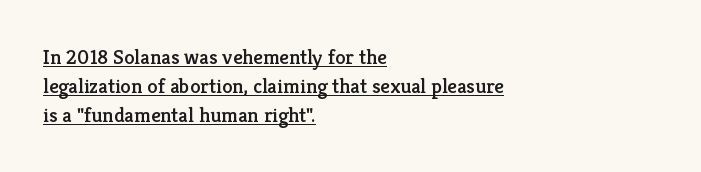
{"italic": "no", "underline": "yes", "align": "left", "line_spacing": "normal", "line_spacing_ratio": 1.39, "letter_spacing": "normal", "letter_spacing_em": 0.0, "glyph_px": 21}
